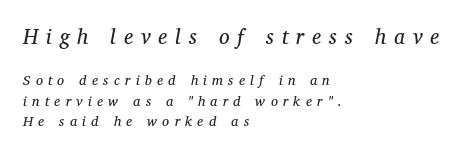
The image shows 21 px text type, italic (leaning right); set left-aligned, normal line spacing (1.48x), unusually wide letter spacing (+0.38 em), not underlined; the first (top) block is 1.5x larger.
